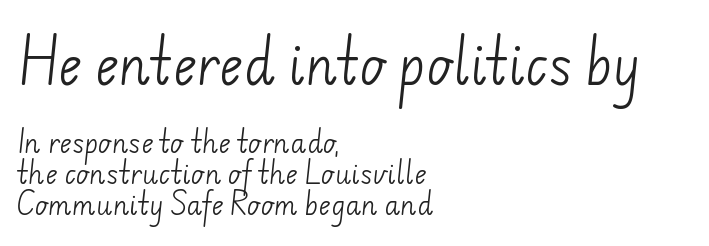
{"serif": "no", "bold": "no", "weight": "light", "width": "normal", "stroke_contrast": "low", "x_height": "small", "monospaced": "no", "underline": "no", "align": "left", "line_spacing_ratio": 1.19, "letter_spacing": "normal", "letter_spacing_em": 0.0, "larger_block": "first", "size_ratio": 1.96, "glyph_px": 51}
